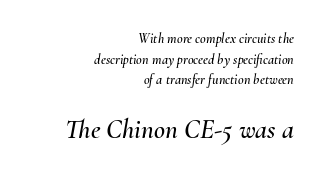
{"italic": "yes", "lean": "right", "slant_degrees": 10, "underline": "no", "align": "right", "line_spacing": "normal", "line_spacing_ratio": 1.47, "letter_spacing": "normal", "letter_spacing_em": 0.0, "larger_block": "second", "size_ratio": 1.93, "glyph_px": 27}
